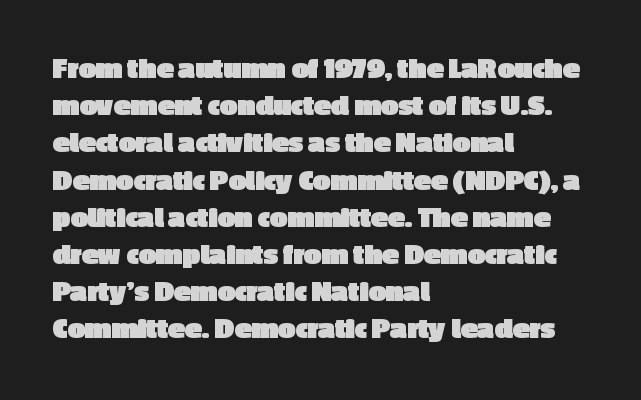
{"serif": "no", "italic": "no", "bold": "yes", "weight": "heavy", "width": "normal", "x_height": "medium", "monospaced": "no", "underline": "no", "align": "left", "line_spacing_ratio": 1.2, "letter_spacing": "normal", "letter_spacing_em": 0.0, "glyph_px": 31}
